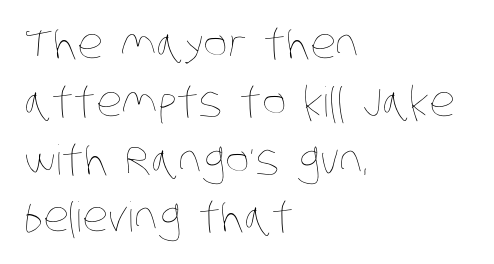
Rule under the text: the space is simply empty. Counters stay open thanks to moderate or lighter strokes. The letters advance in unequal steps, a hallmark of proportional type. Compared with typical body copy, the letter spacing here is the same.
